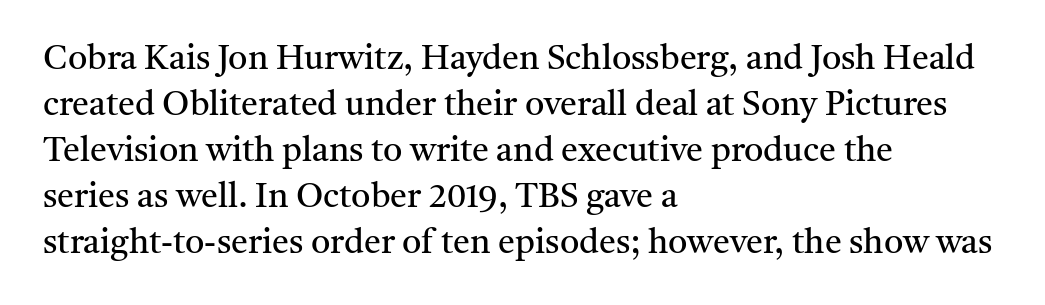
The image shows 34 px regular-weight serif type, upright; set left-aligned, normal line spacing (1.35x), normal letter spacing, not underlined; medium stroke contrast and a medium x-height.
